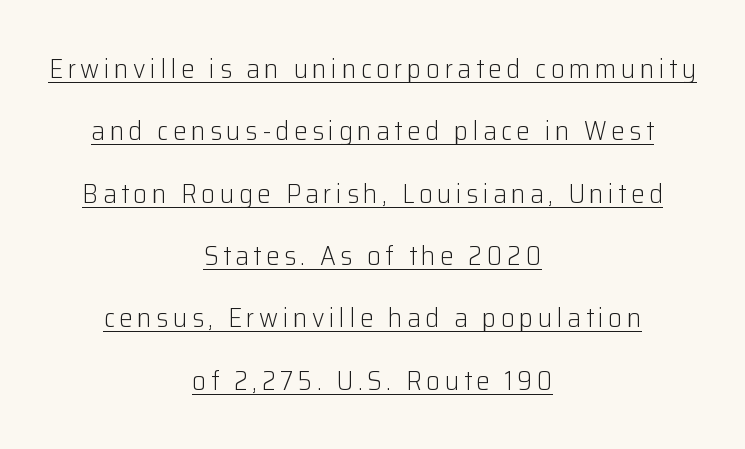
{"italic": "no", "bold": "no", "underline": "yes", "align": "center", "line_spacing": "loose", "line_spacing_ratio": 2.31, "glyph_px": 27}
